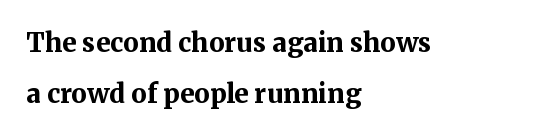
The rendering keeps characters at their native spacing. The specimen reads as upright at a glance. Look at the stroke-to-counter ratio: heavy, a bold. The words here are not underlined.
